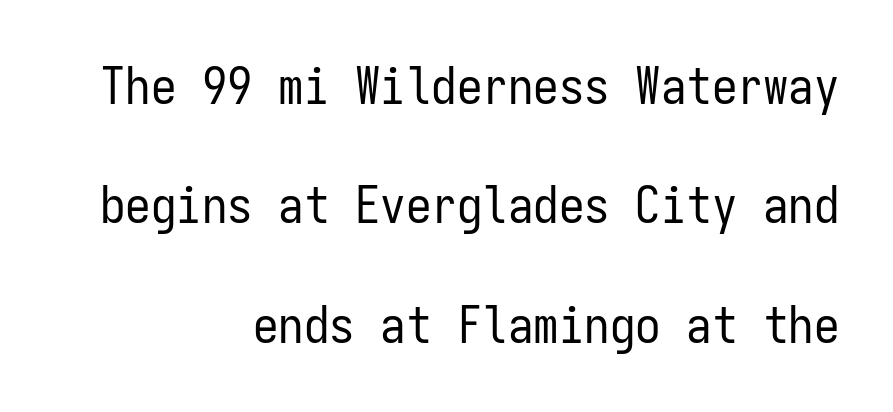
Q: Is the text bold? A: No.
Q: Is the text italic (slanted)? A: No, it is upright.
Q: Is the typeface a serif or a sans-serif typeface? A: Sans-serif.
Q: Is the text underlined? A: No.
Q: How is the paragraph aligned? A: Right-aligned.
Q: Is the spacing between letters normal or unusually wide? A: Normal.
Q: Is the spacing between lines tight, normal or loose? A: Loose.
Q: Width (condensed, normal, or wide)? A: Condensed.
Q: Stroke contrast? A: Low.
Q: x-height? A: Medium.
Q: Monospaced? A: Yes.
